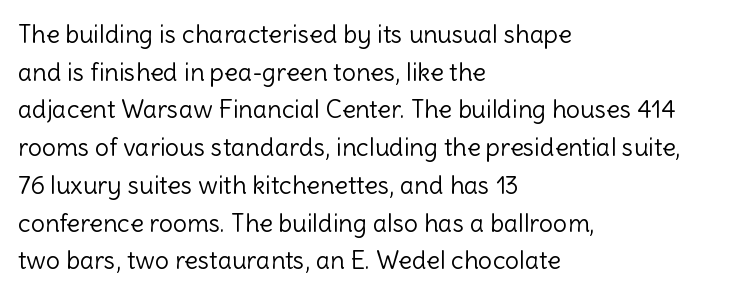
{"italic": "no", "bold": "no", "underline": "no", "align": "left", "line_spacing": "normal", "line_spacing_ratio": 1.51, "letter_spacing": "normal", "letter_spacing_em": 0.0, "glyph_px": 25}
